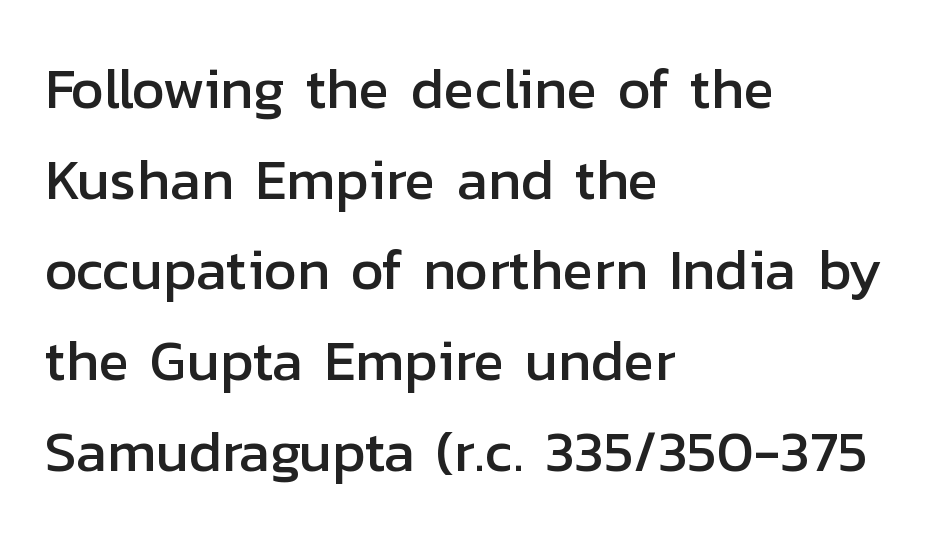
Q: Is the text italic (slanted)? A: No, it is upright.
Q: Is the typeface a serif or a sans-serif typeface? A: Sans-serif.
Q: Is the text underlined? A: No.
Q: How is the paragraph aligned? A: Left-aligned.
Q: Is the spacing between letters normal or unusually wide? A: Normal.
Q: Is the spacing between lines tight, normal or loose? A: Normal.
Q: Width (condensed, normal, or wide)? A: Normal.
Q: Stroke contrast? A: Low.
Q: x-height? A: Medium.
Q: Monospaced? A: No.
